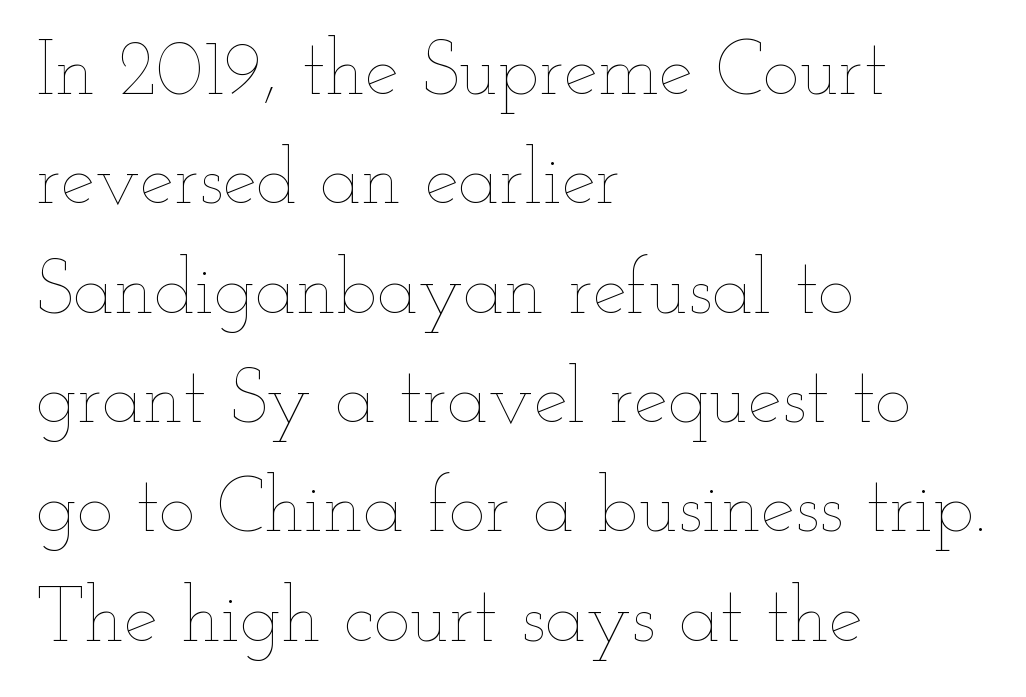
The image shows 77 px thin, wide type, upright; set left-aligned, normal line spacing (1.42x), normal letter spacing, not underlined; low stroke contrast and a small x-height.
